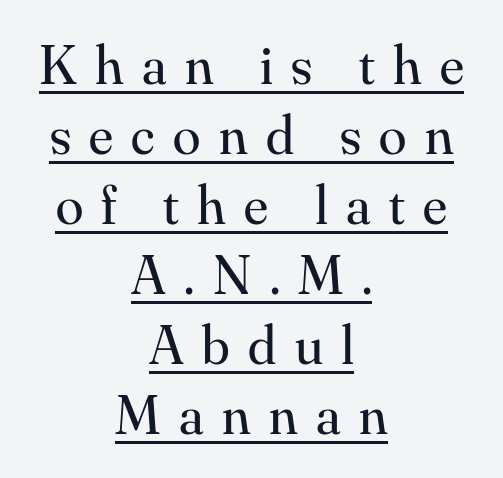
The image shows 56 px regular-weight serif type, upright; set centered, normal line spacing (1.25x), unusually wide letter spacing (+0.33 em), underlined; medium stroke contrast and a small x-height.
